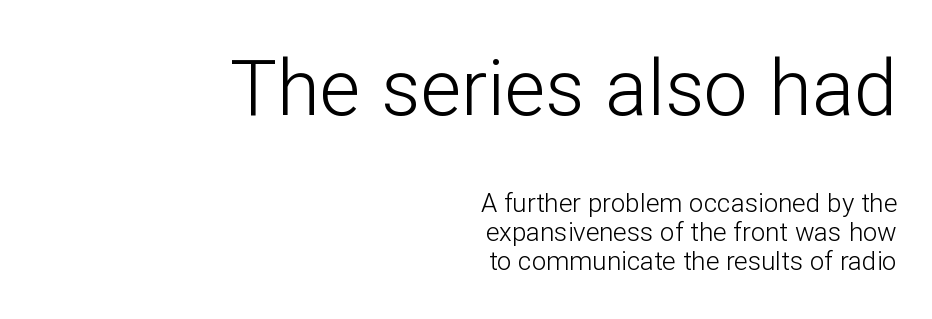
{"serif": "no", "italic": "no", "bold": "no", "weight": "light", "width": "normal", "stroke_contrast": "low", "x_height": "medium", "monospaced": "no", "underline": "no", "align": "right", "line_spacing": "tight", "line_spacing_ratio": 1.12, "letter_spacing": "normal", "letter_spacing_em": 0.0, "larger_block": "first", "size_ratio": 3.0, "glyph_px": 78}
